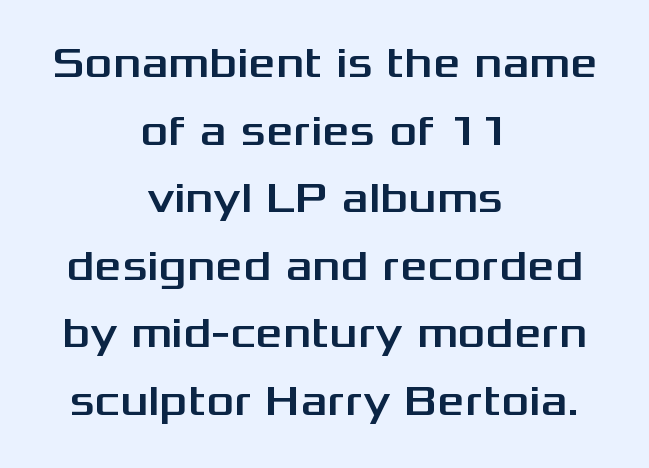
Q: Is the text italic (slanted)? A: No, it is upright.
Q: Is the typeface a serif or a sans-serif typeface? A: Sans-serif.
Q: Is the text underlined? A: No.
Q: How is the paragraph aligned? A: Centered.
Q: Is the spacing between letters normal or unusually wide? A: Normal.
Q: Is the spacing between lines tight, normal or loose? A: Normal.
Q: Width (condensed, normal, or wide)? A: Wide.
Q: Stroke contrast? A: Medium.
Q: x-height? A: Medium.
Q: Monospaced? A: No.
